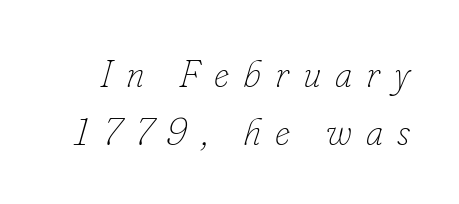
The image shows 38 px thin type, italic (leaning right); set normal line spacing (1.52x), unusually wide letter spacing (+0.37 em), not underlined; low stroke contrast and a small x-height.
